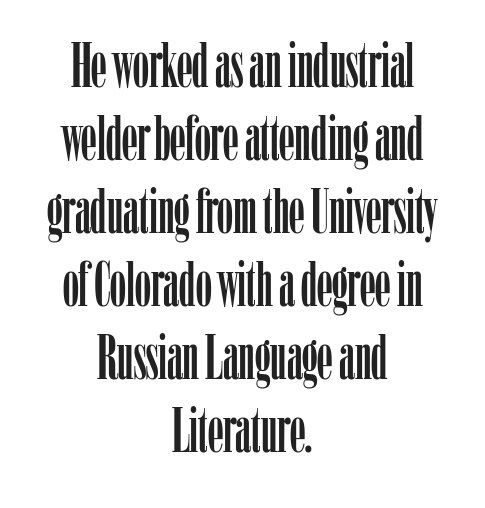
The glyphs in this specimen are seriffed. Every character sits straight up, as roman type does. Each letter keeps its own natural width here, so spacing adapts to shape. The words here are not underlined.
